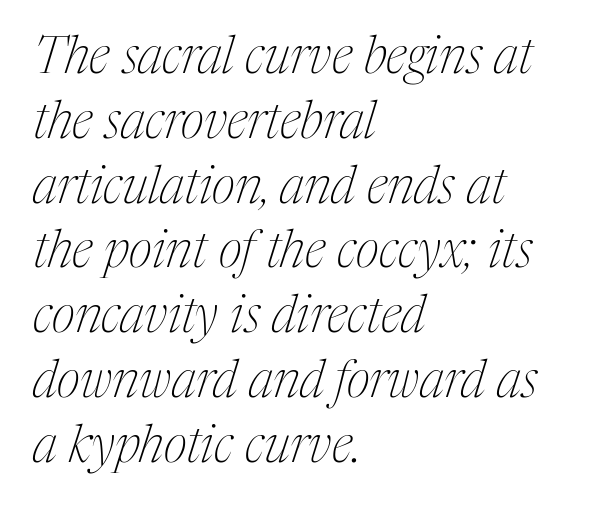
The image shows 51 px thin, condensed serif type, italic (leaning right); set left-aligned, normal line spacing (1.27x), normal letter spacing, not underlined; medium stroke contrast and a medium x-height.
